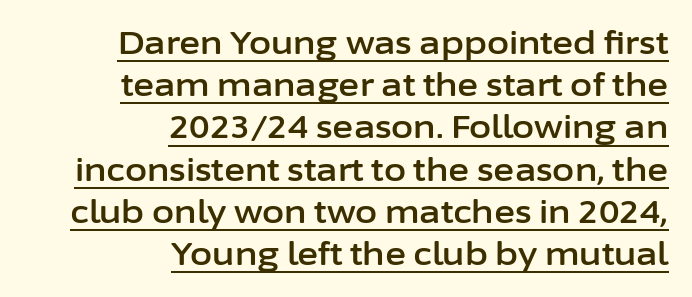
{"serif": "no", "italic": "no", "width": "normal", "stroke_contrast": "low", "x_height": "medium", "monospaced": "no", "underline": "yes", "align": "right", "line_spacing": "normal", "line_spacing_ratio": 1.32, "letter_spacing": "normal", "letter_spacing_em": 0.0, "glyph_px": 32}
